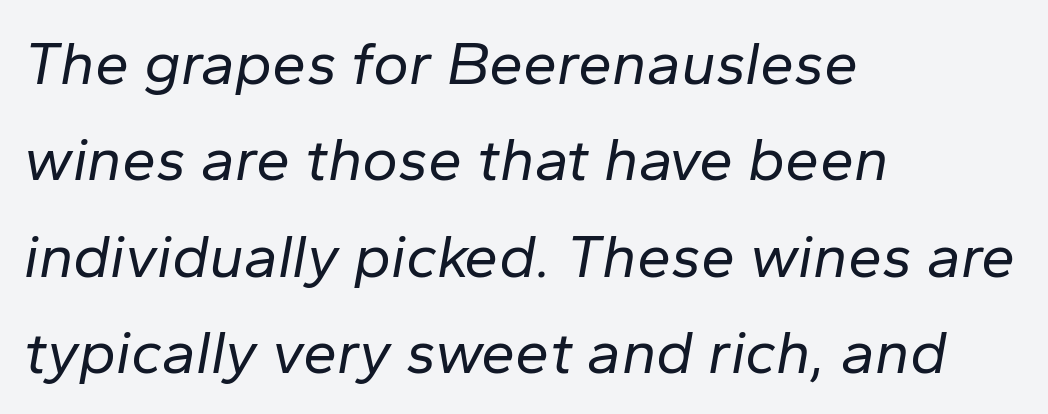
A typesetter would call this proportional, since set widths differ per character. A quiet, ordinary-to-light weight characterises the typeface. A student would call this left alignment; a typographer would say flush left, rag right. Words float on clear page, feet unadorned. Summary of vertical rhythm: regular, with standard interline spacing. Italic? Definitely — the glyphs are oblique.
